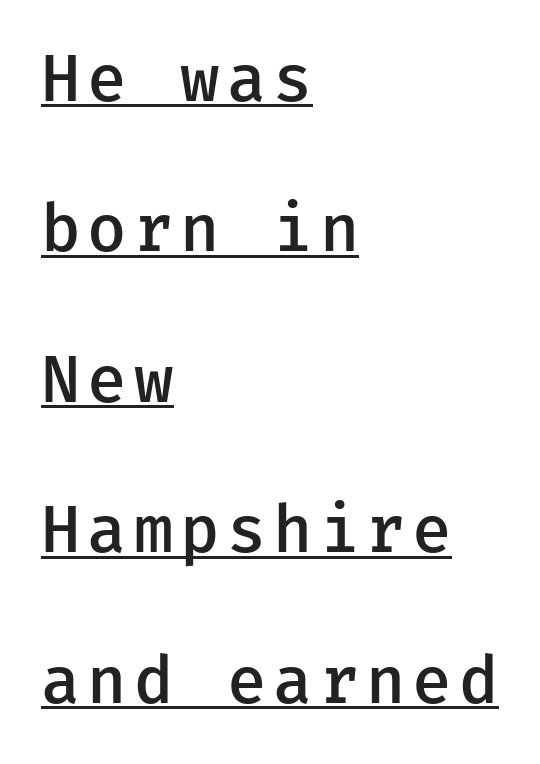
{"serif": "no", "italic": "no", "bold": "semi", "weight": "semibold", "width": "normal", "stroke_contrast": "low", "x_height": "medium", "underline": "yes", "align": "left", "line_spacing": "loose", "line_spacing_ratio": 2.35, "glyph_px": 64}
